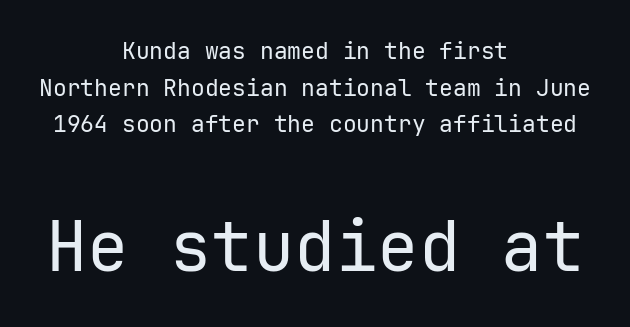
The image shows 69 px regular-weight sans-serif type, upright; set centered, normal line spacing (1.59x), normal letter spacing, not underlined; the second (bottom) block is 3.0x larger; low stroke contrast and a medium x-height.
